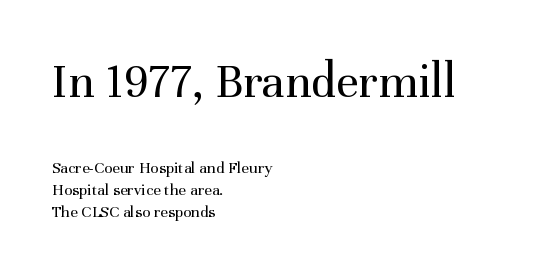
The image shows 50 px regular-weight serif type, upright; set left-aligned, normal line spacing (1.3x), normal letter spacing, not underlined; the first (top) block is 2.94x larger; medium stroke contrast and a medium x-height.
